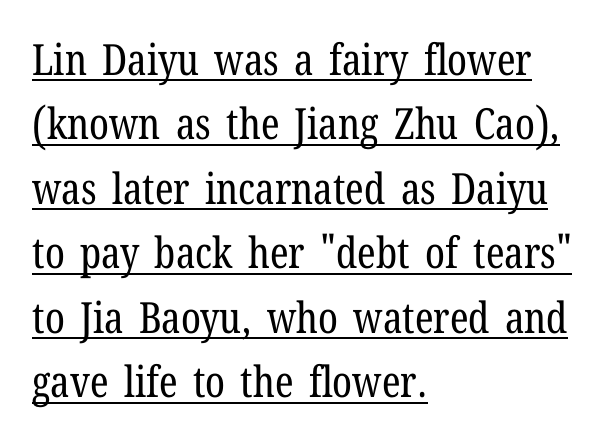
The lines are quadded left. The specimen includes a rule beneath the text block's lines. Caption: face not bold, strokes unweighted. A typesetter would label this face a serif. Does the leading feel generous? No, just average.
